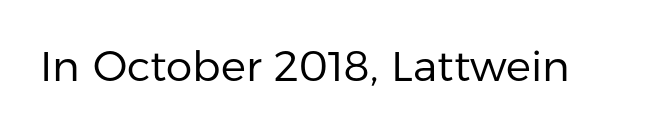
{"serif": "no", "italic": "no", "bold": "no", "weight": "regular", "width": "normal", "stroke_contrast": "low", "x_height": "medium", "monospaced": "no", "underline": "no", "letter_spacing": "normal", "letter_spacing_em": 0.0, "glyph_px": 42}
